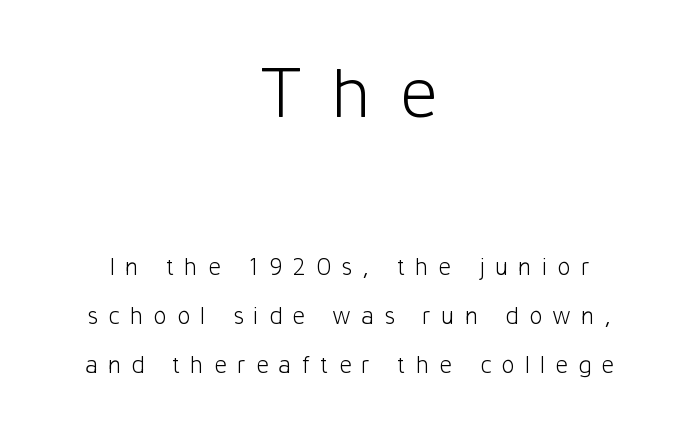
Q: Is the text bold? A: No.
Q: Is the text italic (slanted)? A: No, it is upright.
Q: Is the typeface a serif or a sans-serif typeface? A: Sans-serif.
Q: Is the text underlined? A: No.
Q: How is the paragraph aligned? A: Centered.
Q: Is the spacing between letters normal or unusually wide? A: Unusually wide.
Q: Is the spacing between lines tight, normal or loose? A: Loose.
Q: Which block of text is set in a larger size, the first (top) or the second (bottom)? A: The first (top) one.
Q: Width (condensed, normal, or wide)? A: Normal.
Q: Stroke contrast? A: Low.
Q: x-height? A: Medium.
Q: Monospaced? A: No.
